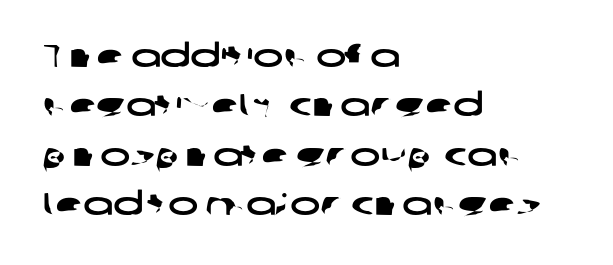
The image shows 32 px wide sans-serif type; set left-aligned, normal line spacing (1.54x), normal letter spacing, not underlined; low stroke contrast and a medium x-height.
